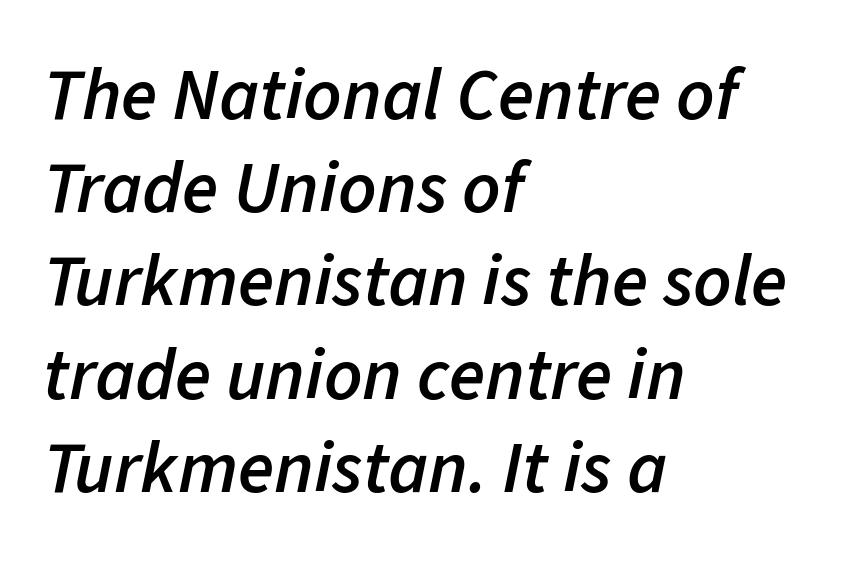
The space between consecutive lines is moderate. Do the characters align in a grid? No, the font is proportional. Compared with ordinary roman type, these characters are visibly tilted. Notice the strokes are somewhat thickened but not fully heavy: this is a semibold. The words here are not underlined.
